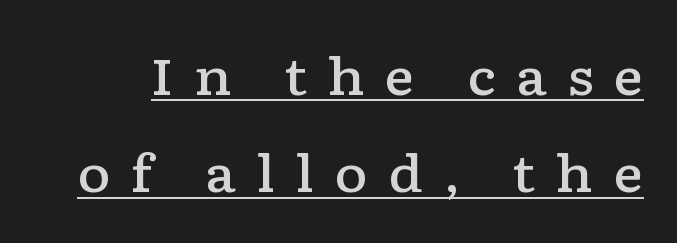
Q: Is the text bold? A: Semi-bold.
Q: Is the text italic (slanted)? A: No, it is upright.
Q: Is the typeface a serif or a sans-serif typeface? A: Serif.
Q: Is the text underlined? A: Yes.
Q: Is the spacing between letters normal or unusually wide? A: Unusually wide.
Q: Is the spacing between lines tight, normal or loose? A: Loose.
Q: Width (condensed, normal, or wide)? A: Wide.
Q: Stroke contrast? A: Low.
Q: x-height? A: Medium.
Q: Monospaced? A: No.
